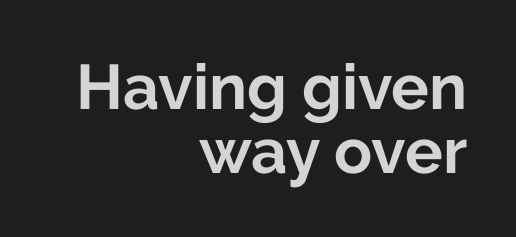
The image shows 63 px bold sans-serif type, upright; set right-aligned, tight line spacing (1.01x), normal letter spacing, not underlined; low stroke contrast and a medium x-height.
